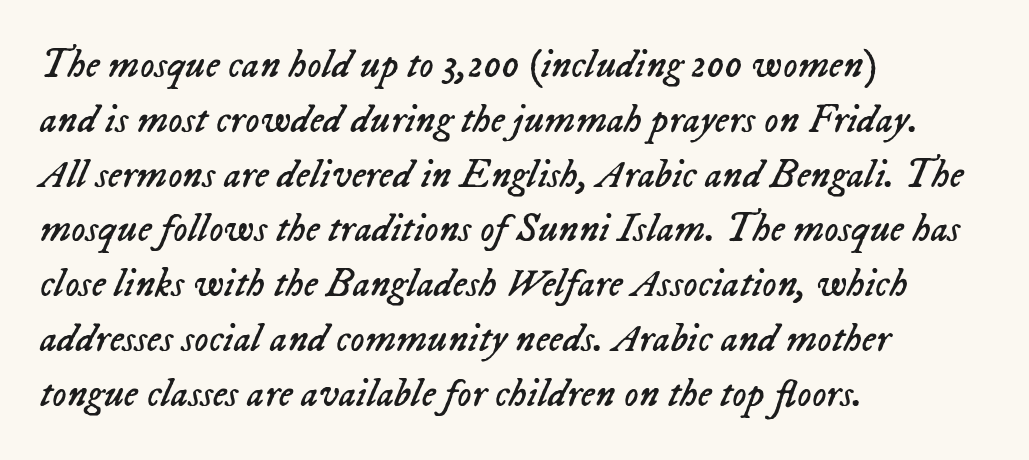
Is the stroke heavy? The answer is a plain regular-or-lighter. Is the letter spacing exaggerated? No — it looks like the ordinary default. Posture: slanted. Each new line begins a customary step beneath the previous one. Do the characters align in a grid? No, the font is proportional. Lines of text with bare space underneath.
